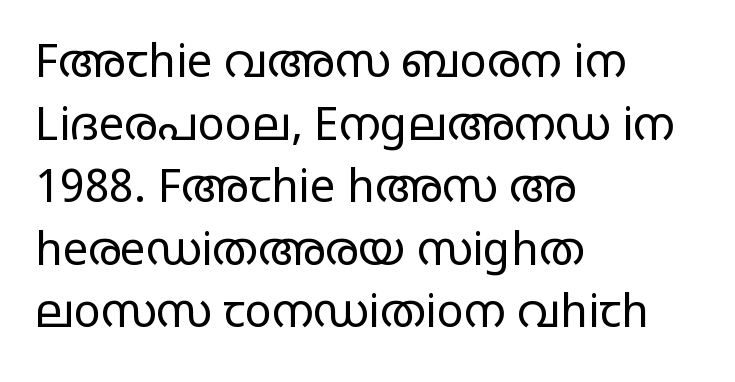
If you drew a ruler down the left edge, every line would touch it. The characters display no serif detailing; their extremities are plain. The gap between lines stays unmarked. Think of a printed novel: that variable character pitch is what you see here. Do the letters lean? They stand straight.
